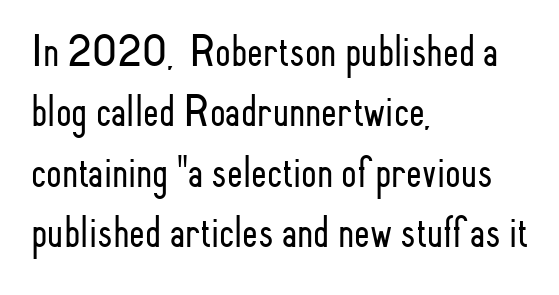
The image shows 45 px light, condensed sans-serif type, upright; set left-aligned, normal line spacing (1.34x), normal letter spacing, not underlined; low stroke contrast and a small x-height.
